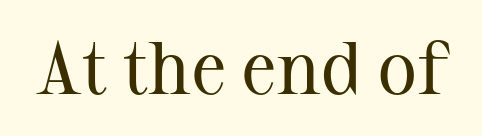
The image shows 75 px regular-weight serif type, upright; set normal letter spacing, not underlined; medium stroke contrast and a medium x-height.
